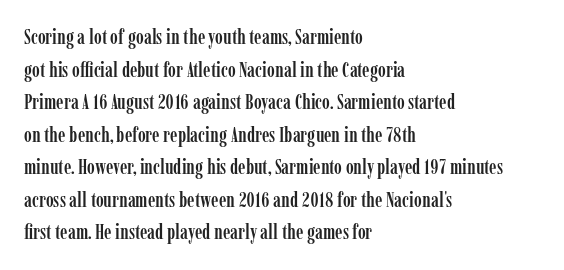
Q: Is the text italic (slanted)? A: No, it is upright.
Q: Is the text underlined? A: No.
Q: How is the paragraph aligned? A: Left-aligned.
Q: Is the spacing between letters normal or unusually wide? A: Normal.
Q: Is the spacing between lines tight, normal or loose? A: Normal.
